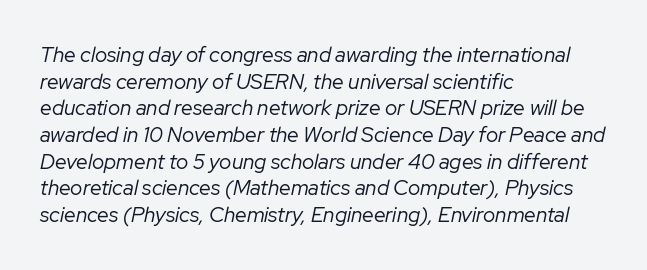
The passage is arranged the way most books set body copy — flush left. The glyphs are unaccompanied by any horizontal stroke below them. You can tell it's italic because the verticals aren't actually vertical. Honestly, the letter spacing is just normal — you wouldn't notice it.
